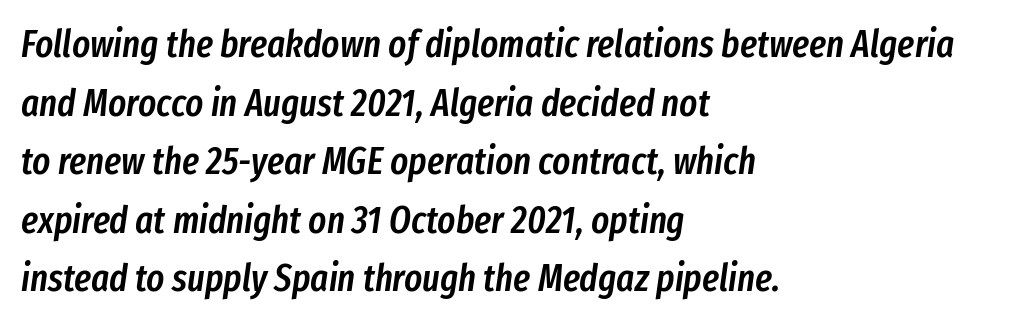
Every row of glyphs begins at an identical x-position on the left. One glance says typical: line gaps are just what's usual. These lines are rendered in a variable-pitch font. Tracking value appears to be zero — textbook default spacing.
